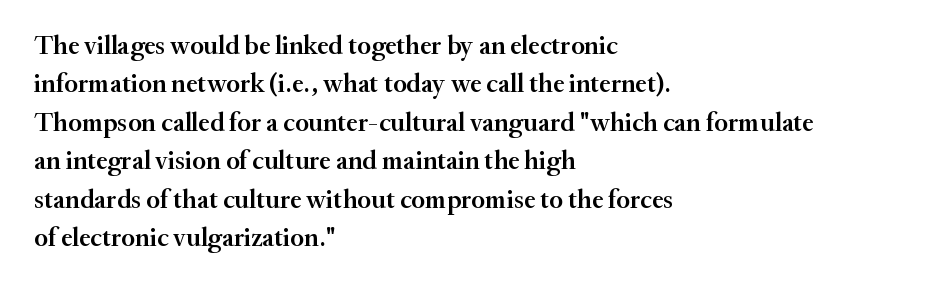
The image shows 26 px text type, upright; set left-aligned, normal line spacing (1.48x), normal letter spacing, not underlined.
